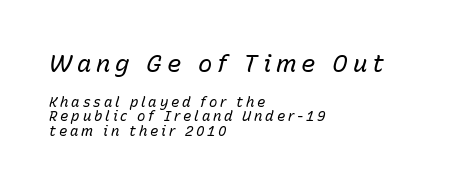
The image shows 24 px text type, italic (leaning right); set left-aligned, tight line spacing (1.03x), unusually wide letter spacing (+0.2 em), not underlined; the first (top) block is 1.71x larger.
